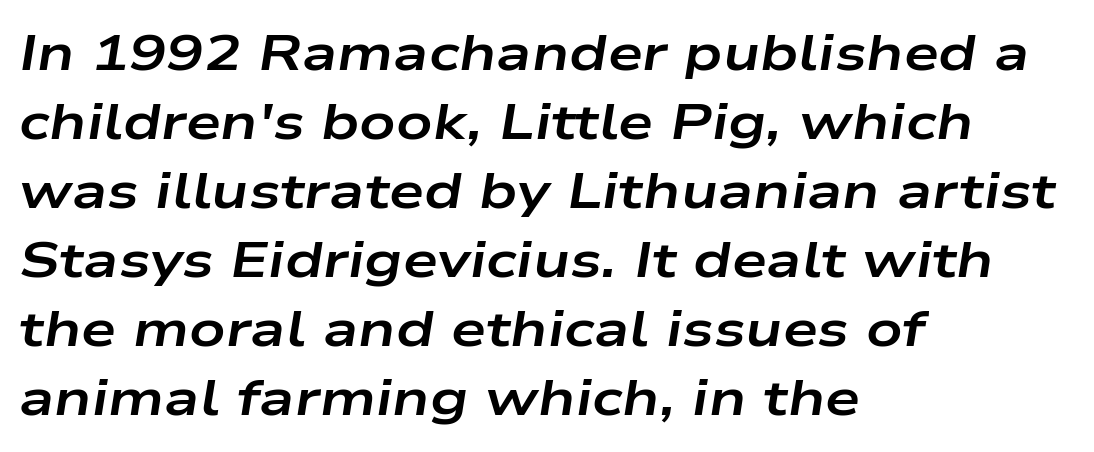
{"italic": "yes", "lean": "right", "slant_degrees": 9, "bold": "yes", "weight": "bold", "width": "wide", "stroke_contrast": "low", "x_height": "medium", "monospaced": "no", "underline": "no", "align": "left", "line_spacing": "normal", "line_spacing_ratio": 1.38, "letter_spacing": "normal", "letter_spacing_em": 0.0, "glyph_px": 50}
